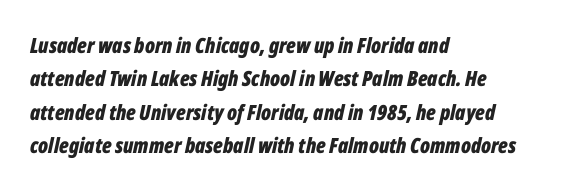
Q: Is the text bold? A: Yes.
Q: Is the text italic (slanted)? A: Yes, it leans right by about 12 degrees.
Q: Is the text underlined? A: No.
Q: How is the paragraph aligned? A: Left-aligned.
Q: Is the spacing between letters normal or unusually wide? A: Normal.
Q: Is the spacing between lines tight, normal or loose? A: Normal.
